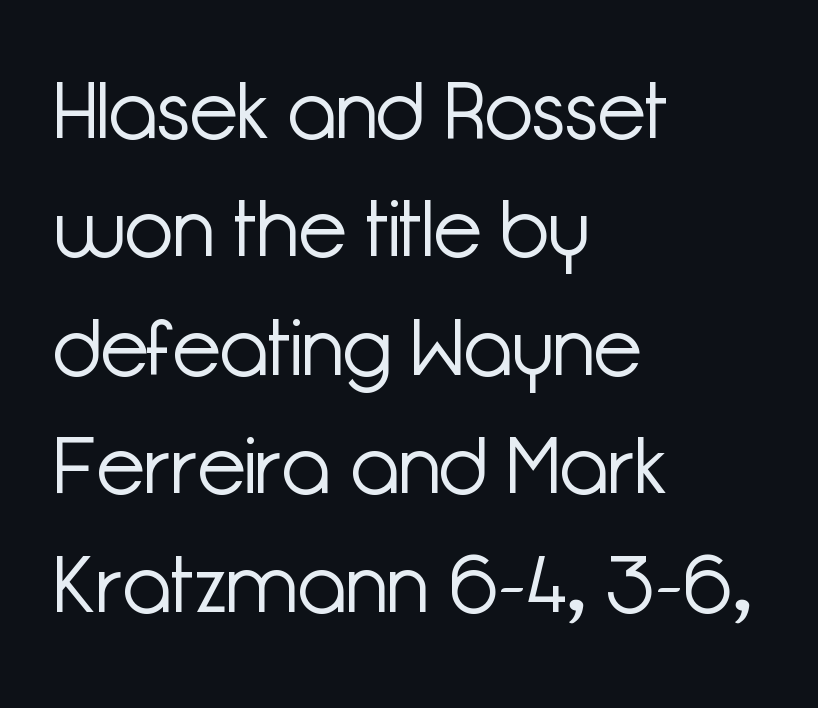
Q: Is the text bold? A: No.
Q: Is the text italic (slanted)? A: No, it is upright.
Q: Is the typeface a serif or a sans-serif typeface? A: Sans-serif.
Q: Is the text underlined? A: No.
Q: How is the paragraph aligned? A: Left-aligned.
Q: Is the spacing between letters normal or unusually wide? A: Normal.
Q: Is the spacing between lines tight, normal or loose? A: Normal.
Q: Width (condensed, normal, or wide)? A: Normal.
Q: Stroke contrast? A: Low.
Q: x-height? A: Medium.
Q: Monospaced? A: No.
